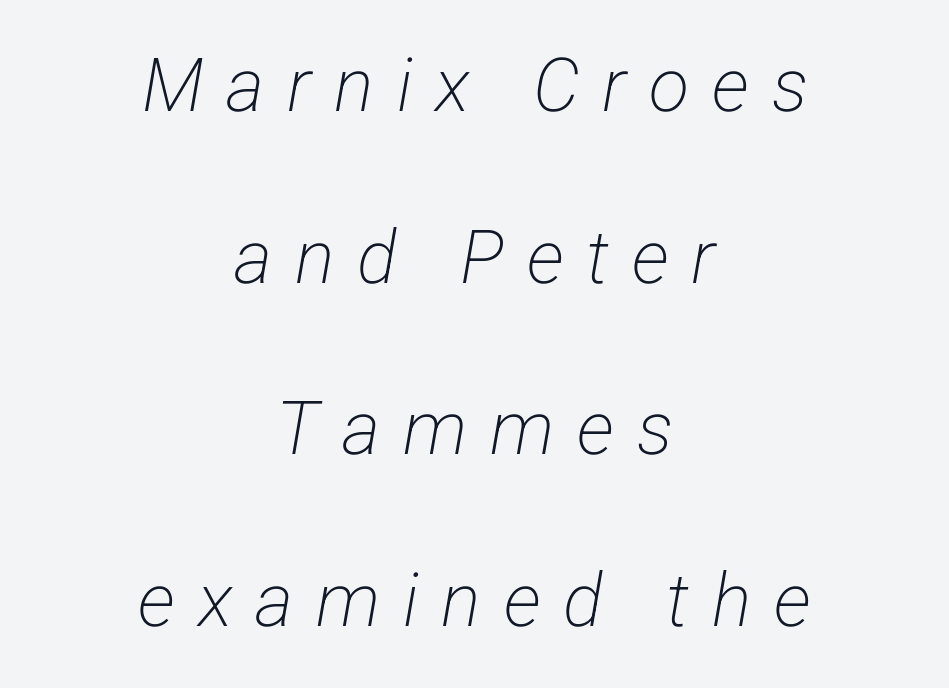
Q: Is the text bold? A: No.
Q: Is the typeface a serif or a sans-serif typeface? A: Sans-serif.
Q: Is the text underlined? A: No.
Q: How is the paragraph aligned? A: Centered.
Q: Is the spacing between letters normal or unusually wide? A: Unusually wide.
Q: Is the spacing between lines tight, normal or loose? A: Loose.
Q: Width (condensed, normal, or wide)? A: Condensed.
Q: Stroke contrast? A: Low.
Q: x-height? A: Medium.
Q: Monospaced? A: No.
